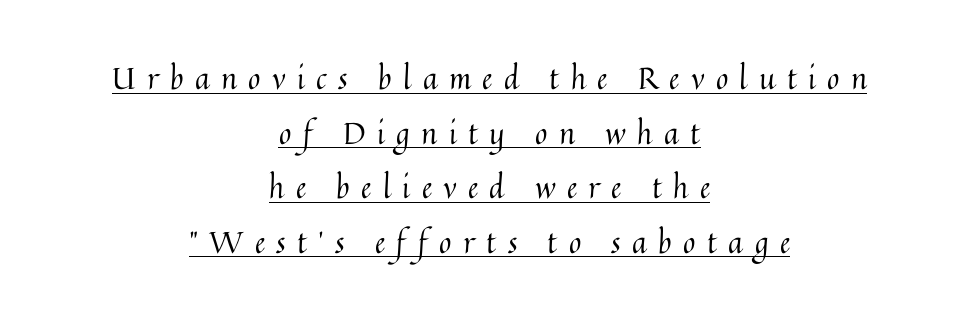
The image shows 30 px regular-weight type; set centered, line spacing 1.82x, unusually wide letter spacing (+0.38 em), underlined; medium stroke contrast and a medium x-height.
